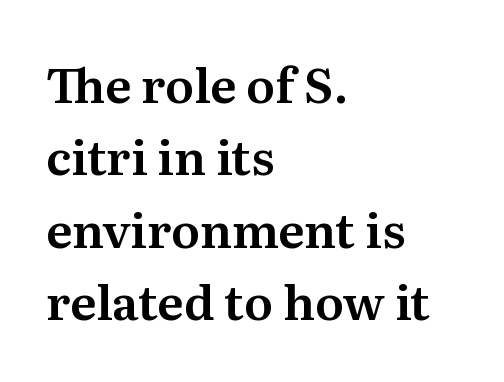
Q: Is the text italic (slanted)? A: No, it is upright.
Q: Is the typeface a serif or a sans-serif typeface? A: Serif.
Q: Is the text underlined? A: No.
Q: How is the paragraph aligned? A: Left-aligned.
Q: Is the spacing between letters normal or unusually wide? A: Normal.
Q: Is the spacing between lines tight, normal or loose? A: Normal.
Q: Width (condensed, normal, or wide)? A: Normal.
Q: Stroke contrast? A: Medium.
Q: x-height? A: Medium.
Q: Monospaced? A: No.
